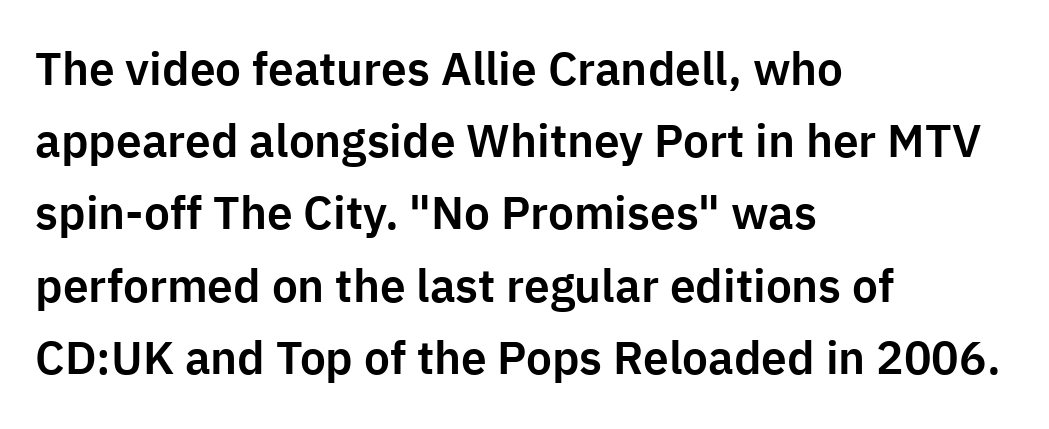
{"serif": "no", "italic": "no", "width": "normal", "stroke_contrast": "low", "x_height": "medium", "monospaced": "no", "underline": "no", "align": "left", "line_spacing": "normal", "line_spacing_ratio": 1.57, "letter_spacing": "normal", "letter_spacing_em": 0.0, "glyph_px": 46}
